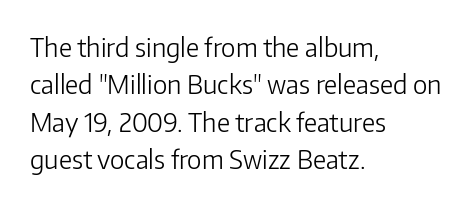
Q: Is the text bold? A: No.
Q: Is the text italic (slanted)? A: No, it is upright.
Q: Is the text underlined? A: No.
Q: How is the paragraph aligned? A: Left-aligned.
Q: Is the spacing between letters normal or unusually wide? A: Normal.
Q: Is the spacing between lines tight, normal or loose? A: Normal.
